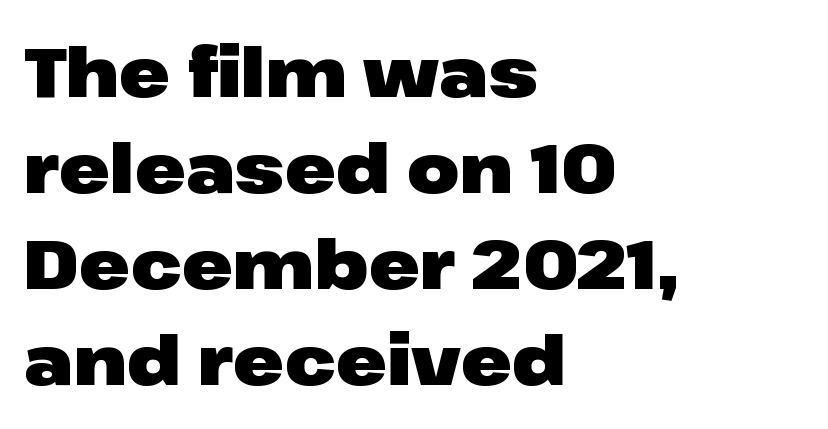
Q: Is the text bold? A: Yes.
Q: Is the text italic (slanted)? A: No, it is upright.
Q: Is the typeface a serif or a sans-serif typeface? A: Sans-serif.
Q: Is the text underlined? A: No.
Q: How is the paragraph aligned? A: Left-aligned.
Q: Is the spacing between letters normal or unusually wide? A: Normal.
Q: Is the spacing between lines tight, normal or loose? A: Normal.
Q: Width (condensed, normal, or wide)? A: Wide.
Q: Stroke contrast? A: Low.
Q: x-height? A: Medium.
Q: Monospaced? A: No.
